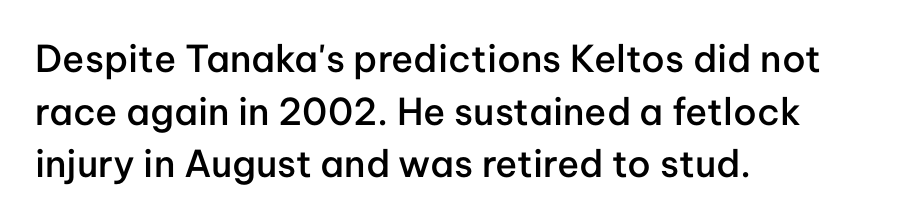
The image shows 37 px semibold sans-serif type, upright; set left-aligned, normal line spacing (1.42x), normal letter spacing, not underlined; low stroke contrast and a medium x-height.
